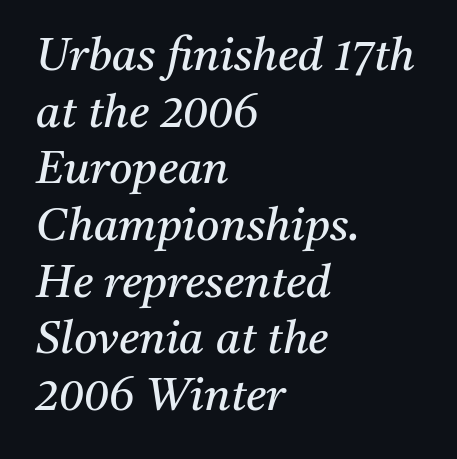
Q: Is the text bold? A: No.
Q: Is the text italic (slanted)? A: Yes, it leans right by about 11 degrees.
Q: Is the typeface a serif or a sans-serif typeface? A: Serif.
Q: Is the text underlined? A: No.
Q: How is the paragraph aligned? A: Left-aligned.
Q: Is the spacing between letters normal or unusually wide? A: Normal.
Q: Is the spacing between lines tight, normal or loose? A: Normal.
Q: Width (condensed, normal, or wide)? A: Normal.
Q: Stroke contrast? A: Medium.
Q: x-height? A: Medium.
Q: Monospaced? A: No.
